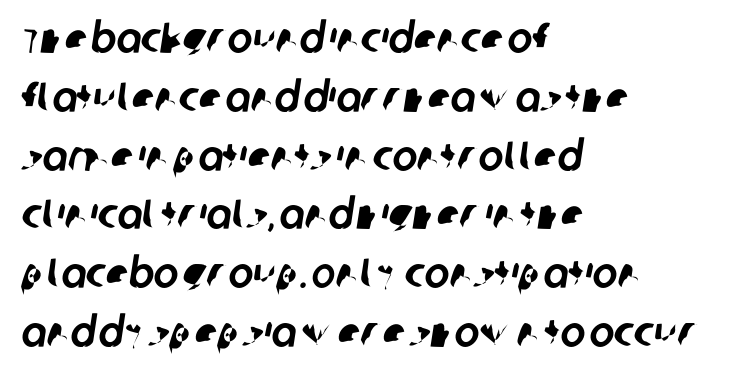
Q: Is the typeface a serif or a sans-serif typeface? A: Sans-serif.
Q: Is the text underlined? A: No.
Q: How is the paragraph aligned? A: Left-aligned.
Q: Is the spacing between letters normal or unusually wide? A: Normal.
Q: Is the spacing between lines tight, normal or loose? A: Normal.
Q: Width (condensed, normal, or wide)? A: Normal.
Q: Stroke contrast? A: Low.
Q: x-height? A: Large.
Q: Monospaced? A: No.
